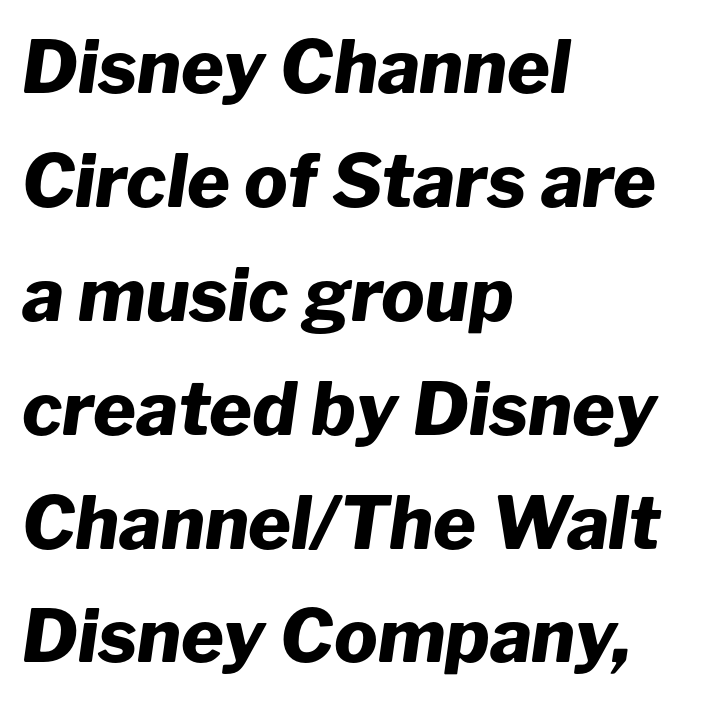
Slanted lettering throughout. The rendering uses natural spacing where letterforms have individual widths. Its strokes are broad and dark, the hallmark of bold type. The ragged edge is on the right, which tells us the setting is flush left. Nothing unusual about the tracking: characters are spaced as the font intends.
